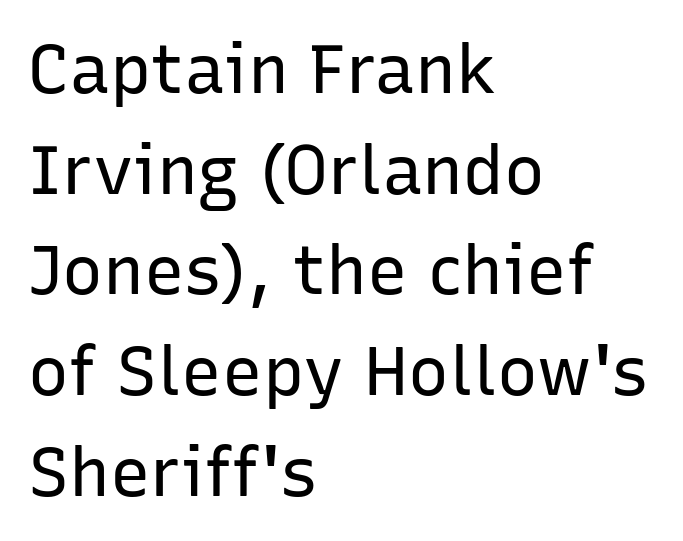
Q: Is the text bold? A: No.
Q: Is the text italic (slanted)? A: No, it is upright.
Q: Is the typeface a serif or a sans-serif typeface? A: Sans-serif.
Q: Is the text underlined? A: No.
Q: How is the paragraph aligned? A: Left-aligned.
Q: Is the spacing between letters normal or unusually wide? A: Normal.
Q: Is the spacing between lines tight, normal or loose? A: Normal.
Q: Width (condensed, normal, or wide)? A: Normal.
Q: Stroke contrast? A: Low.
Q: x-height? A: Medium.
Q: Monospaced? A: No.
